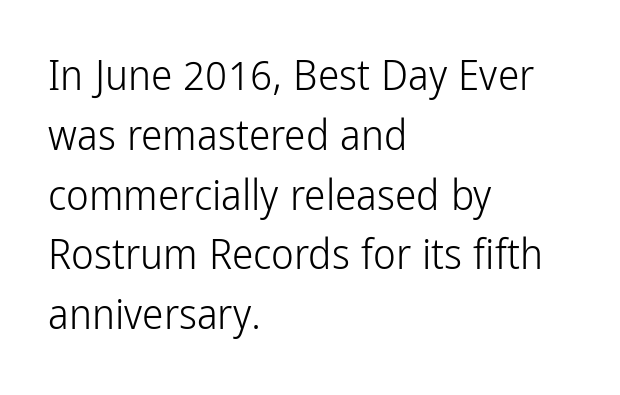
{"serif": "no", "italic": "no", "bold": "no", "weight": "light", "width": "condensed", "stroke_contrast": "low", "x_height": "medium", "monospaced": "no", "underline": "no", "align": "left", "line_spacing": "normal", "line_spacing_ratio": 1.39, "letter_spacing": "normal", "letter_spacing_em": 0.0, "glyph_px": 43}
